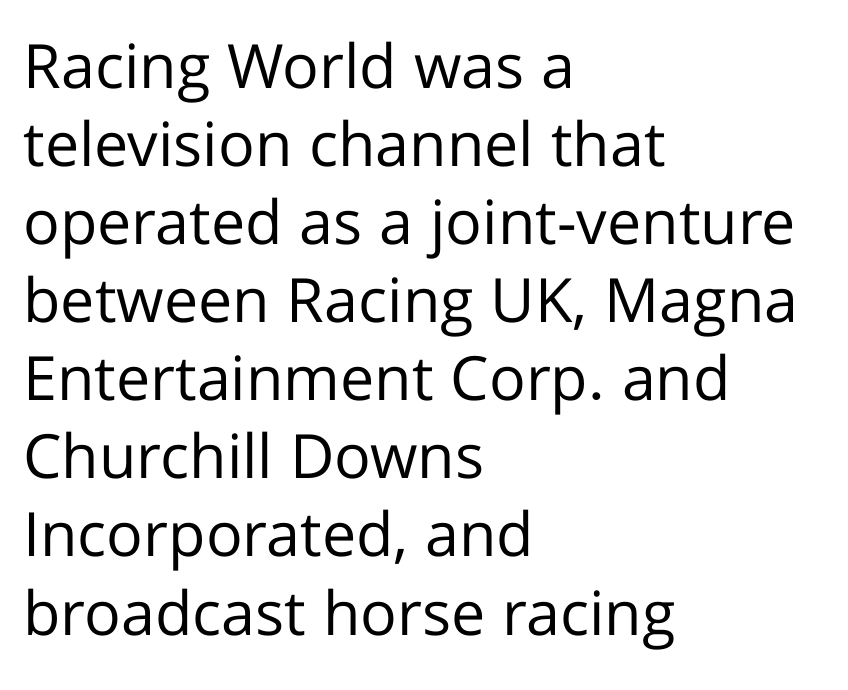
The image shows 61 px regular-weight sans-serif type, upright; set left-aligned, normal line spacing (1.28x), normal letter spacing, not underlined; low stroke contrast and a medium x-height.
